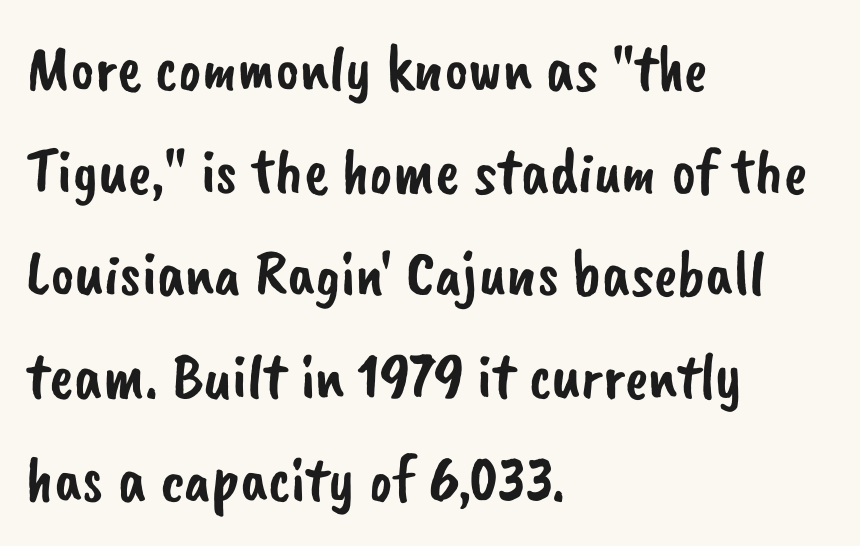
Decoration check: the copy has no underline. One glance says typical: line gaps are just what's usual. The compositor pushed each line to the left boundary. Varying glyph widths throughout — classic text-font behaviour. Each letter's strokes conclude bluntly, with no projecting serifs.
